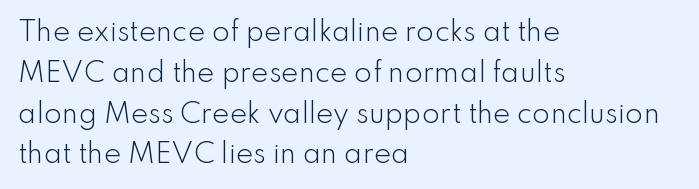
The gap between lines stays unmarked. No extra tracking has been applied to these lines. Does the leading feel generous? No, just average. Short and long lines alike share a common starting point at left.
